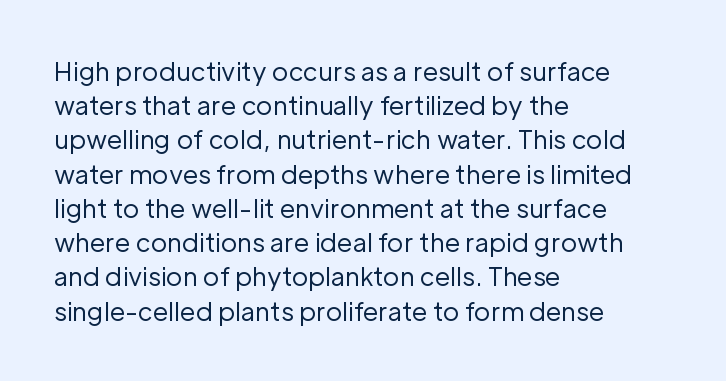
Q: Is the text bold? A: No.
Q: Is the text italic (slanted)? A: No, it is upright.
Q: Is the text underlined? A: No.
Q: How is the paragraph aligned? A: Left-aligned.
Q: Is the spacing between letters normal or unusually wide? A: Normal.
Q: Is the spacing between lines tight, normal or loose? A: Normal.
